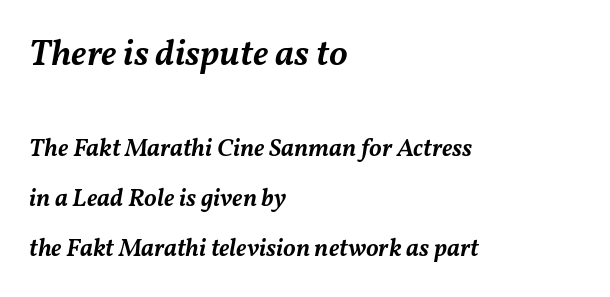
Q: Is the text bold? A: Semi-bold.
Q: Is the text italic (slanted)? A: Yes, it leans right by about 11 degrees.
Q: Is the text underlined? A: No.
Q: How is the paragraph aligned? A: Left-aligned.
Q: Is the spacing between letters normal or unusually wide? A: Normal.
Q: Is the spacing between lines tight, normal or loose? A: Loose.
Q: Which block of text is set in a larger size, the first (top) or the second (bottom)? A: The first (top) one.
Q: Width (condensed, normal, or wide)? A: Normal.
Q: Stroke contrast? A: Medium.
Q: x-height? A: Medium.
Q: Monospaced? A: No.
